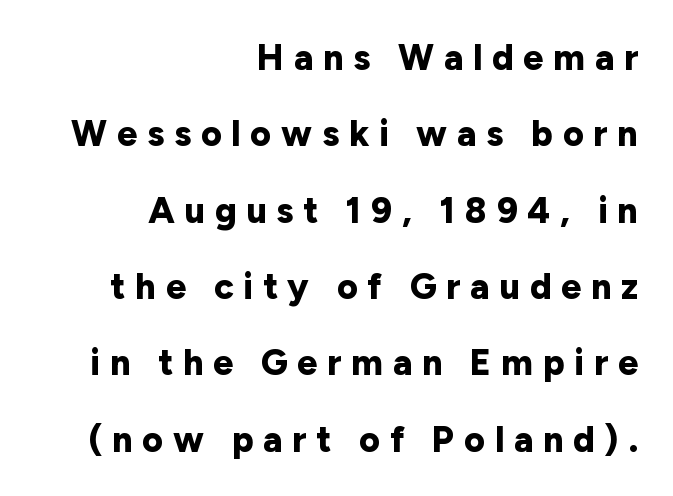
{"serif": "no", "italic": "no", "bold": "yes", "weight": "bold", "width": "normal", "stroke_contrast": "low", "x_height": "medium", "monospaced": "no", "underline": "no", "align": "right", "line_spacing": "loose", "line_spacing_ratio": 2.12, "letter_spacing": "wide", "letter_spacing_em": 0.27, "glyph_px": 36}
